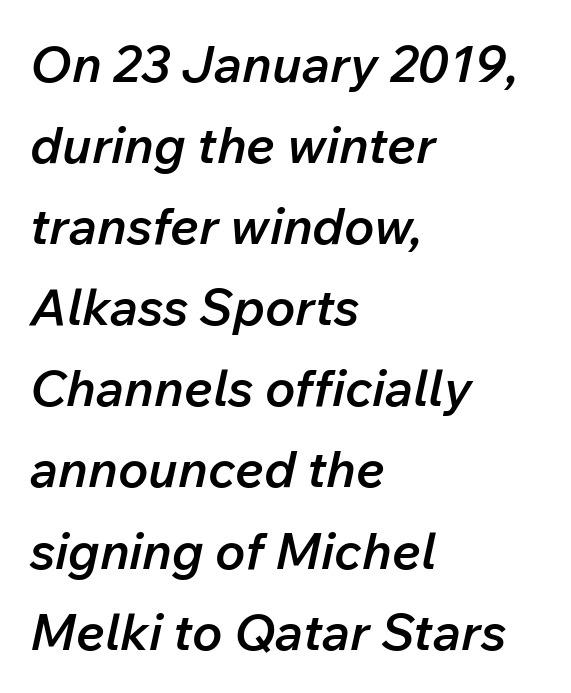
Q: Is the text bold? A: Semi-bold.
Q: Is the text italic (slanted)? A: Yes, it leans right by about 12 degrees.
Q: Is the text underlined? A: No.
Q: How is the paragraph aligned? A: Left-aligned.
Q: Is the spacing between letters normal or unusually wide? A: Normal.
Q: Is the spacing between lines tight, normal or loose? A: Normal.
Q: Width (condensed, normal, or wide)? A: Normal.
Q: Stroke contrast? A: Low.
Q: x-height? A: Medium.
Q: Monospaced? A: No.
